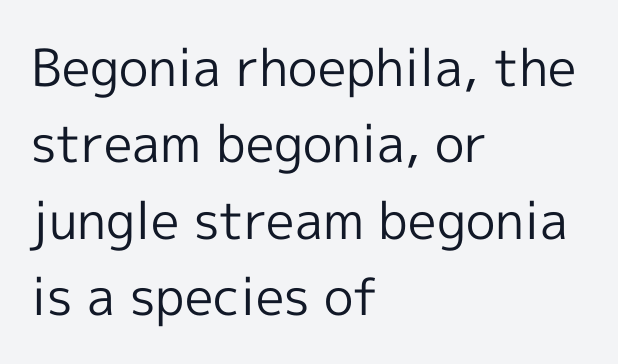
{"serif": "no", "italic": "no", "bold": "no", "weight": "regular", "width": "normal", "x_height": "medium", "monospaced": "no", "underline": "no", "align": "left", "line_spacing": "normal", "line_spacing_ratio": 1.5, "letter_spacing": "normal", "letter_spacing_em": 0.0, "glyph_px": 51}
